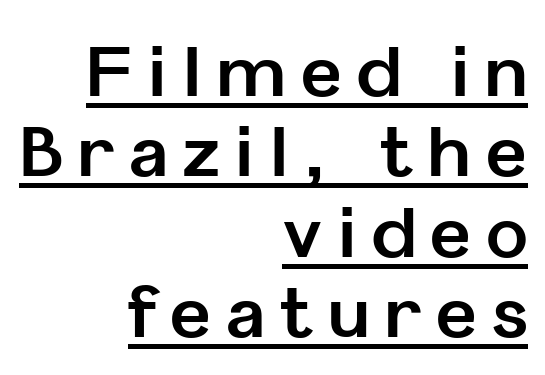
The image shows 70 px bold sans-serif type, upright; set right-aligned, tight line spacing (1.15x), unusually wide letter spacing (+0.21 em), underlined; low stroke contrast and a medium x-height.
